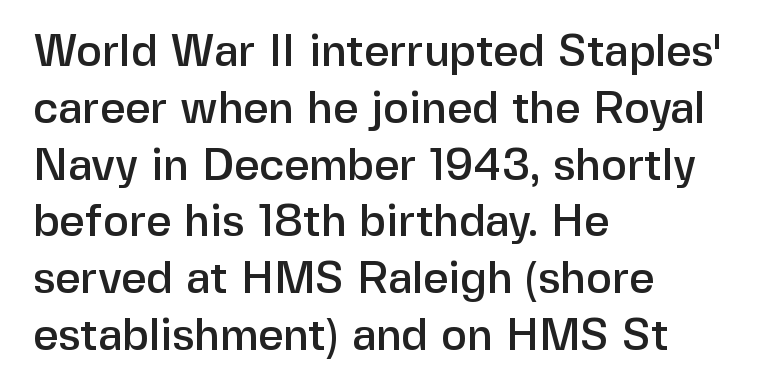
This is sans-serif lettering, the kind often seen on screens and signage. One-word summary of the alignment: left. The line texture is even and compact thanks to regular tracking. Characters remain perfectly vertical along every line. One glance says typical: line gaps are just what's usual.
